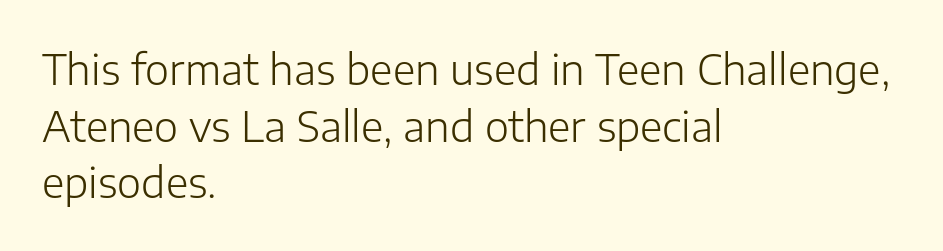
{"serif": "no", "italic": "no", "bold": "no", "weight": "light", "width": "normal", "stroke_contrast": "low", "x_height": "medium", "monospaced": "no", "underline": "no", "align": "left", "line_spacing": "normal", "line_spacing_ratio": 1.38, "letter_spacing": "normal", "letter_spacing_em": 0.0, "glyph_px": 41}
